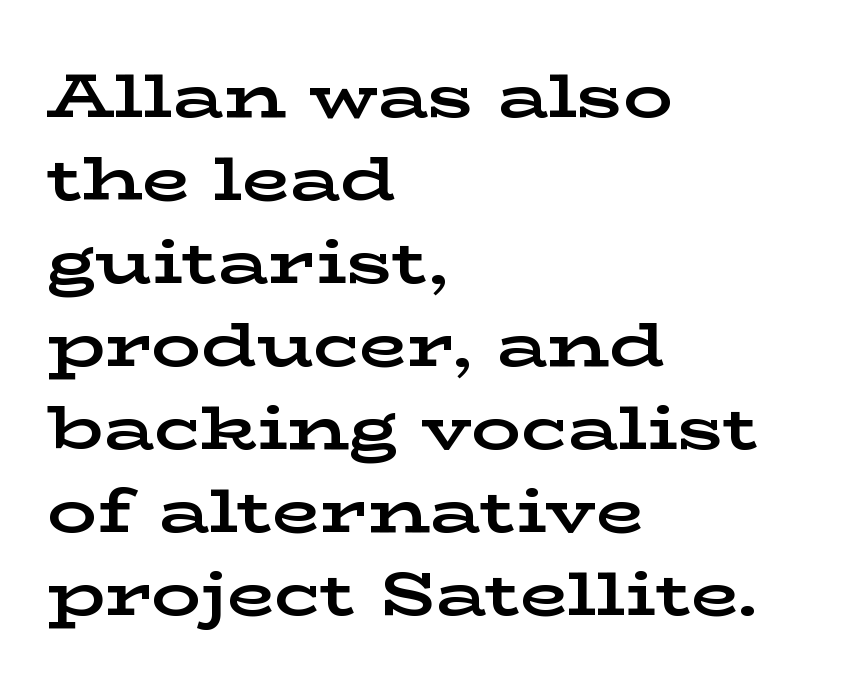
The type is set solid horizontally, with unmodified tracking. Think of a printed novel: that variable character pitch is what you see here. The font is running at its bold setting. Type style note: has serifs. If you drew a ruler down the left edge, every line would touch it. One glance says typical: line gaps are just what's usual.
